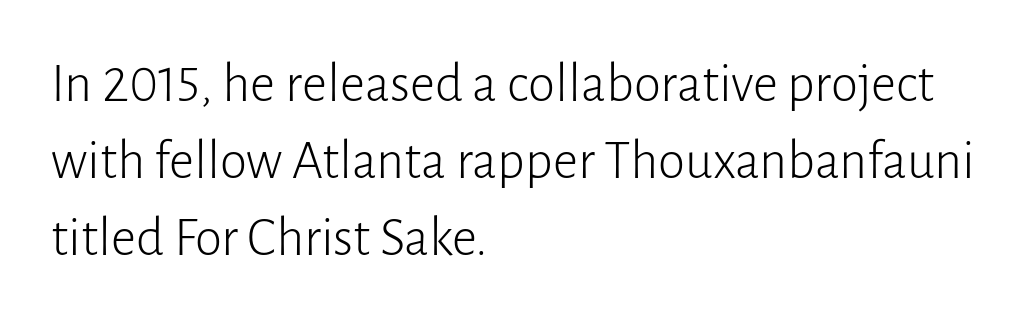
{"serif": "no", "italic": "no", "bold": "no", "weight": "light", "width": "normal", "stroke_contrast": "low", "x_height": "medium", "monospaced": "no", "underline": "no", "align": "left", "line_spacing": "normal", "line_spacing_ratio": 1.4, "letter_spacing": "normal", "letter_spacing_em": 0.0, "glyph_px": 55}
